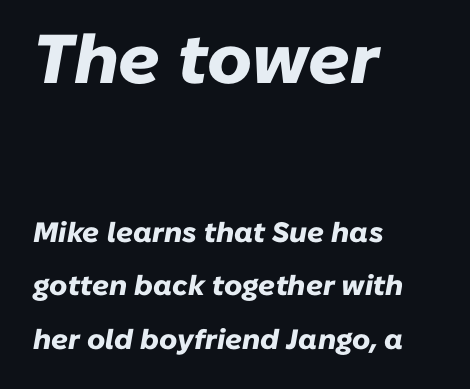
Q: Is the text bold? A: Yes.
Q: Is the text italic (slanted)? A: Yes, it leans right by about 10 degrees.
Q: Is the text underlined? A: No.
Q: How is the paragraph aligned? A: Left-aligned.
Q: Is the spacing between letters normal or unusually wide? A: Normal.
Q: Is the spacing between lines tight, normal or loose? A: Loose.
Q: Which block of text is set in a larger size, the first (top) or the second (bottom)? A: The first (top) one.
Q: Width (condensed, normal, or wide)? A: Normal.
Q: Stroke contrast? A: Low.
Q: x-height? A: Medium.
Q: Monospaced? A: No.
